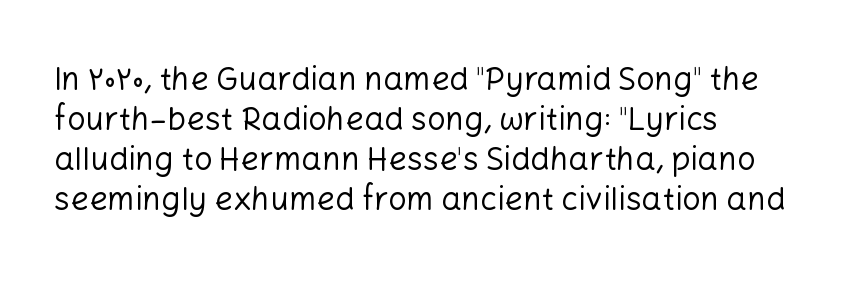
Tracking here is standard; glyphs follow each other at the usual distance. Think standard paragraph weight, or any step lighter than that. Vertically, the passage feels balanced, rows spaced as you'd expect. Think of a printed novel: that variable character pitch is what you see here. Notice how the stems are strictly vertical — no italics here. The rendering shows plain stroke endings on the letterforms — a sans-serif design.
